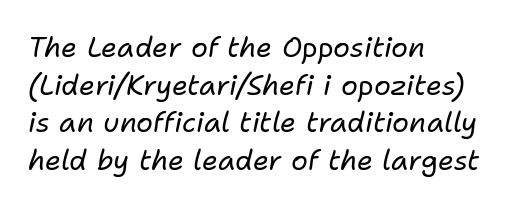
In CSS terms this would be text-align: left. The gap between lines stays unmarked. Weight class: somewhere from thin through regular. If you measured baseline to baseline, you'd find a middling distance. Each letter keeps its own natural width here, so spacing adapts to shape. Slanted lettering throughout.
